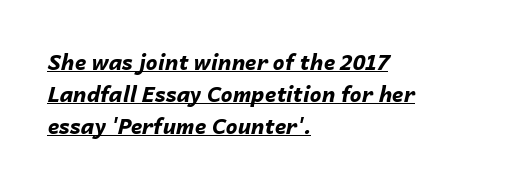
Is the type slanted? Yes — the strokes lean at a clear angle. Characters follow at the spacing the type designer built in. A baseline rule has been typeset under these characters. The passage shown stacks its lines at a standard gap. The rag falls on the right side of this text block. I'd describe the lettering as bold — thick and assertive.
